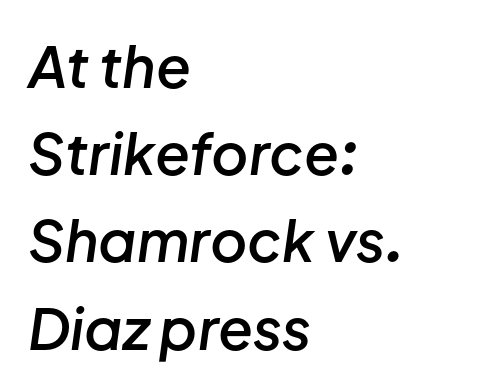
Q: Is the text bold? A: Semi-bold.
Q: Is the text italic (slanted)? A: Yes, it leans right by about 8 degrees.
Q: Is the text underlined? A: No.
Q: How is the paragraph aligned? A: Left-aligned.
Q: Is the spacing between letters normal or unusually wide? A: Normal.
Q: Is the spacing between lines tight, normal or loose? A: Normal.
Q: Width (condensed, normal, or wide)? A: Normal.
Q: Stroke contrast? A: Low.
Q: x-height? A: Medium.
Q: Monospaced? A: No.
